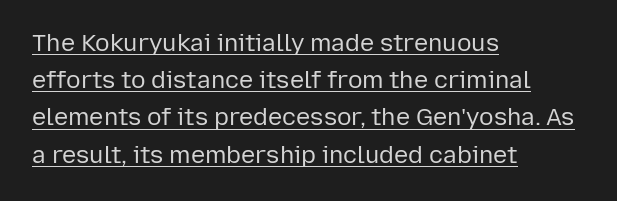
Q: Is the text bold? A: No.
Q: Is the text italic (slanted)? A: No, it is upright.
Q: Is the text underlined? A: Yes.
Q: How is the paragraph aligned? A: Left-aligned.
Q: Is the spacing between letters normal or unusually wide? A: Normal.
Q: Is the spacing between lines tight, normal or loose? A: Normal.
